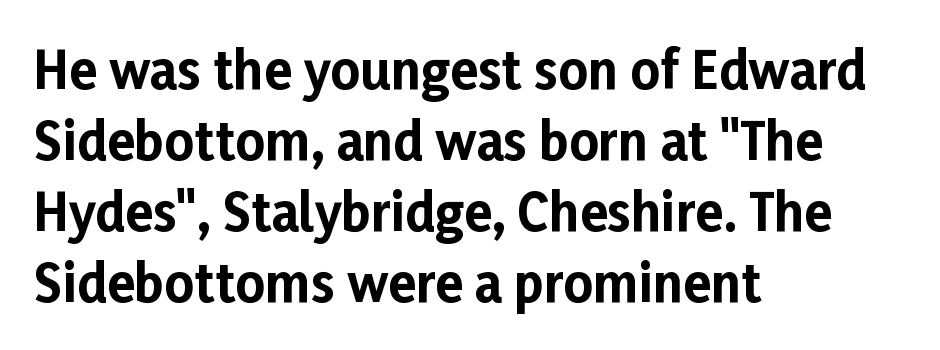
{"serif": "no", "italic": "no", "bold": "yes", "weight": "bold", "width": "normal", "stroke_contrast": "low", "x_height": "medium", "monospaced": "no", "underline": "no", "align": "left", "line_spacing": "normal", "line_spacing_ratio": 1.39, "letter_spacing": "normal", "letter_spacing_em": 0.0, "glyph_px": 51}
